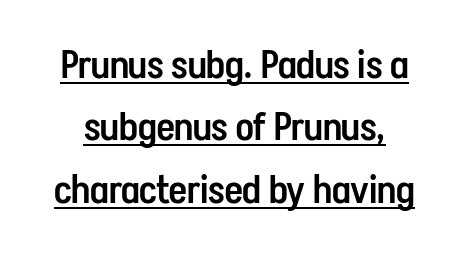
Characters follow at the spacing the type designer built in. A roman cut, with each character standing at attention. To sum up the face: it is a sans, with no serifs. Compared with undecorated copy, this sample adds a rule below the words.
